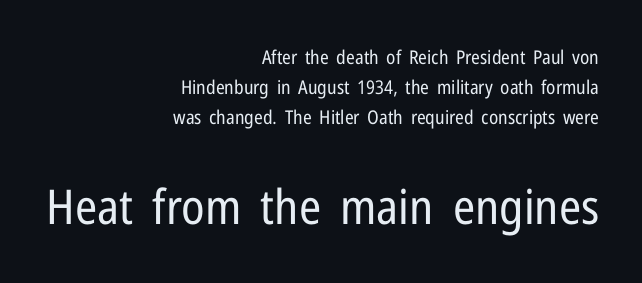
A student would notice the bottom passage is typeset larger than what precedes it. A typesetter would call this proportional, since set widths differ per character. The words here are not underlined. Each word holds together tightly as a unit, with standard inter-letter gaps. The rendering uses a moderate line-height, typical for paragraphs.
